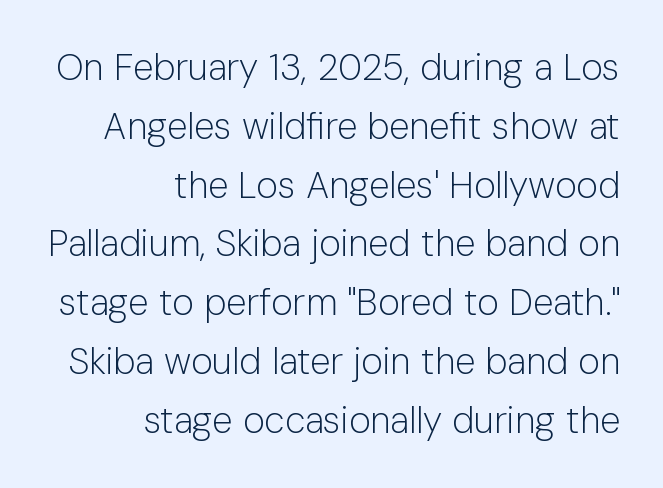
{"serif": "no", "italic": "no", "bold": "no", "weight": "light", "width": "normal", "stroke_contrast": "low", "x_height": "medium", "monospaced": "no", "underline": "no", "align": "right", "line_spacing": "normal", "line_spacing_ratio": 1.59, "letter_spacing": "normal", "letter_spacing_em": 0.0, "glyph_px": 37}
